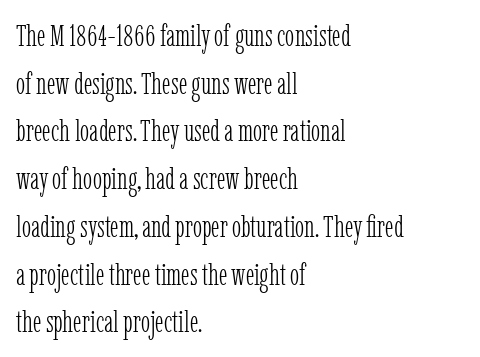
The image shows 31 px light, condensed serif type, upright; set left-aligned, normal line spacing (1.54x), normal letter spacing, not underlined; low stroke contrast and a medium x-height.
